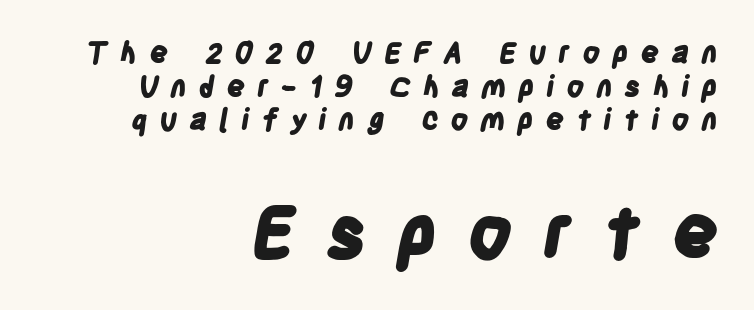
{"serif": "no", "bold": "yes", "weight": "bold", "width": "condensed", "stroke_contrast": "low", "x_height": "large", "monospaced": "no", "underline": "no", "align": "right", "line_spacing_ratio": 1.16, "letter_spacing": "wide", "letter_spacing_em": 0.41, "larger_block": "second", "size_ratio": 2.52, "glyph_px": 73}
